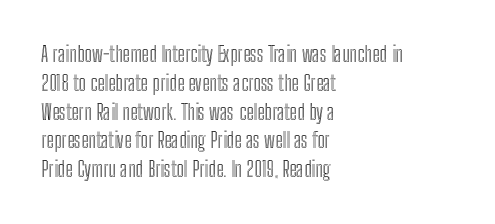
{"italic": "no", "underline": "no", "align": "left", "line_spacing": "normal", "line_spacing_ratio": 1.37, "letter_spacing": "normal", "letter_spacing_em": 0.0, "glyph_px": 21}
